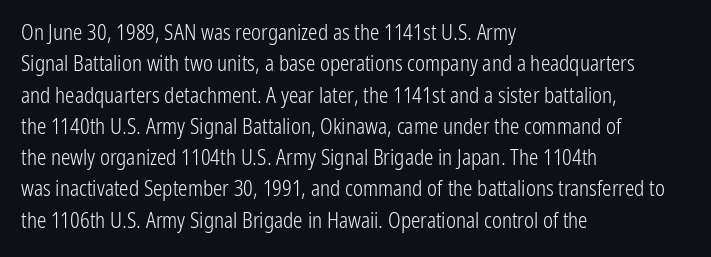
Ordinary non-slanted type is in use. Honestly, the row spacing looks completely unremarkable. These lines keep a tight, regular rhythm from letter to letter. These lines stack with their left ends in a neat column.
